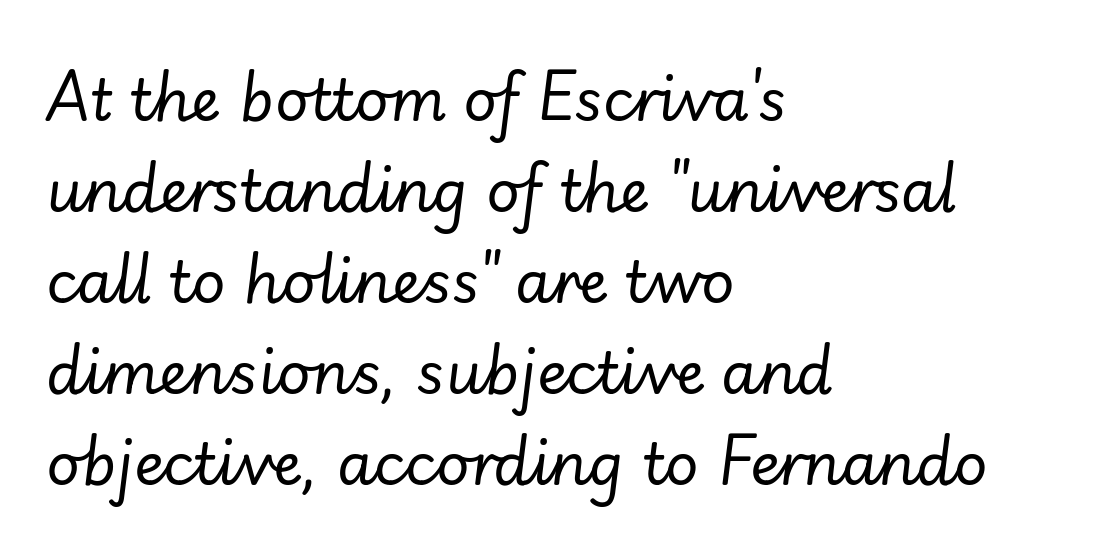
{"italic": "yes", "lean": "right", "slant_degrees": 7, "bold": "no", "weight": "regular", "width": "normal", "stroke_contrast": "low", "x_height": "small", "monospaced": "no", "underline": "no", "align": "left", "line_spacing": "normal", "line_spacing_ratio": 1.57, "letter_spacing": "normal", "letter_spacing_em": 0.0, "glyph_px": 58}
